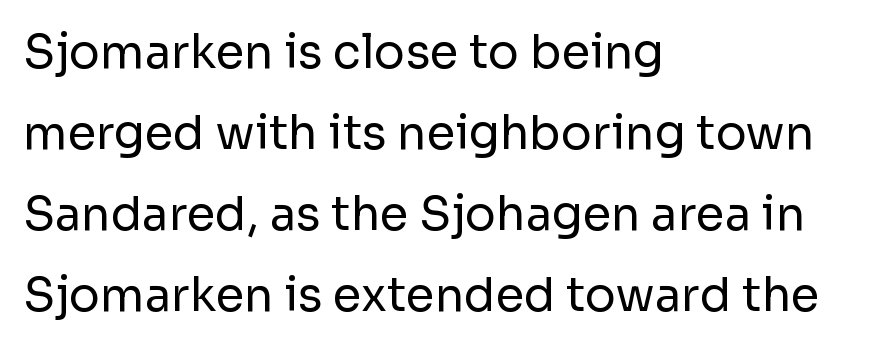
{"serif": "no", "italic": "no", "bold": "no", "weight": "regular", "width": "normal", "stroke_contrast": "low", "x_height": "medium", "monospaced": "no", "underline": "no", "align": "left", "line_spacing_ratio": 1.76, "letter_spacing": "normal", "letter_spacing_em": 0.0, "glyph_px": 46}
